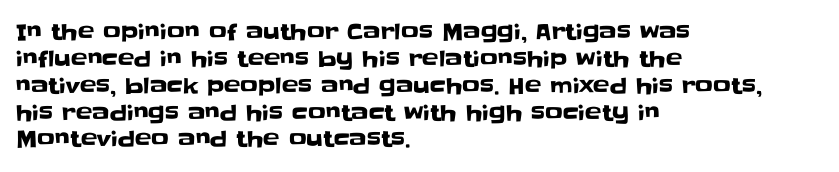
Is the block centered? No — it sits flush against the left margin. Beneath every word, the page is bare. What stands out about the letter spacing? Nothing — it is the standard amount. The lettering stays uniformly vertical, giving the passage a roman look.
